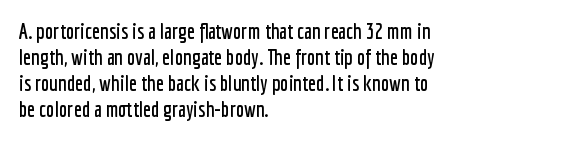
{"italic": "no", "underline": "no", "align": "left", "line_spacing_ratio": 1.24, "letter_spacing": "normal", "letter_spacing_em": 0.0, "glyph_px": 21}
